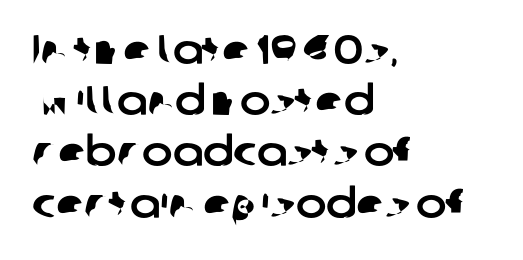
{"serif": "no", "width": "normal", "stroke_contrast": "low", "x_height": "medium", "monospaced": "no", "underline": "no", "align": "left", "line_spacing": "normal", "line_spacing_ratio": 1.25, "letter_spacing": "normal", "letter_spacing_em": 0.0, "glyph_px": 41}
